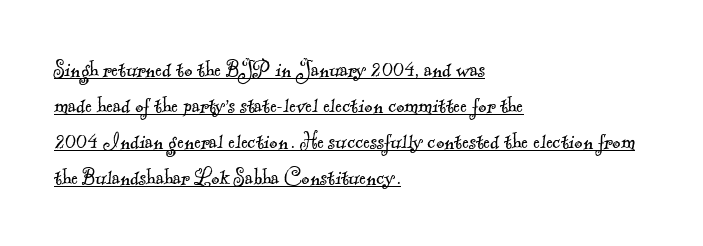
Q: Is the text bold? A: No.
Q: Is the text underlined? A: Yes.
Q: How is the paragraph aligned? A: Left-aligned.
Q: Is the spacing between letters normal or unusually wide? A: Normal.
Q: Is the spacing between lines tight, normal or loose? A: Normal.
